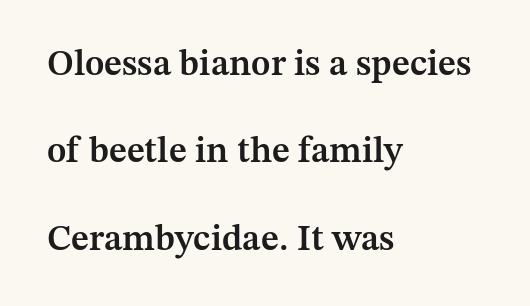
{"serif": "yes", "italic": "no", "bold": "semi", "weight": "semibold", "width": "normal", "stroke_contrast": "medium", "x_height": "medium", "monospaced": "no", "underline": "no", "align": "left", "line_spacing": "loose", "line_spacing_ratio": 2.43, "letter_spacing": "normal", "letter_spacing_em": 0.0, "glyph_px": 36}
